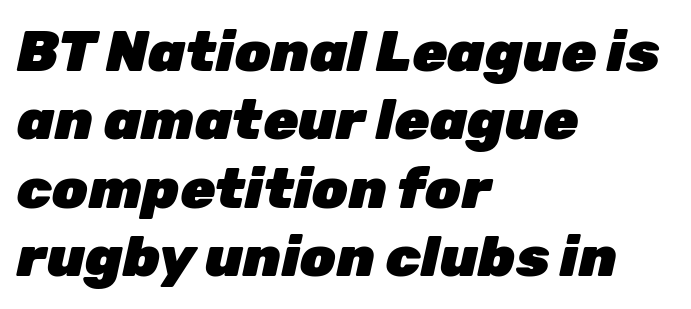
The face used here is rendered with its standard letterfit. The typography opts for an oblique posture over an upright one. Words float on clear page, feet unadorned. The passage shown is emphatically bold. The lines in this sample share a left origin and differ only in where they stop.
